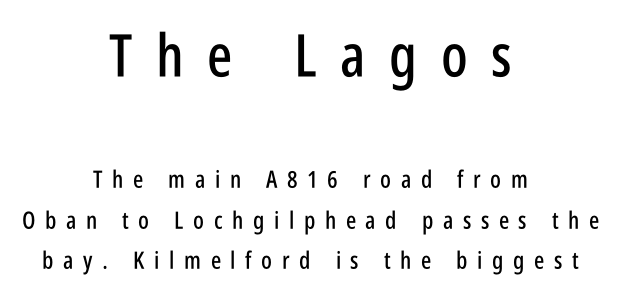
The image shows 59 px condensed sans-serif type, upright; set centered, normal line spacing (1.68x), unusually wide letter spacing (+0.4 em), not underlined; the first (top) block is 2.46x larger; low stroke contrast and a large x-height.
